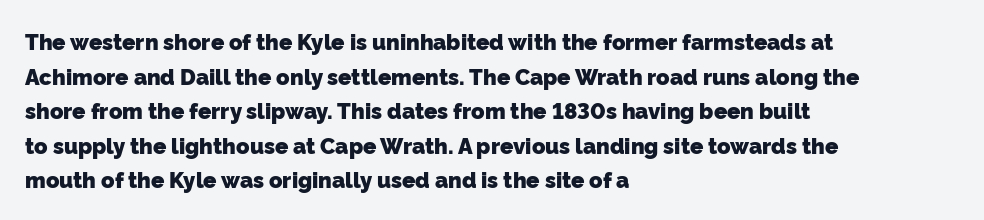
Q: Is the text bold? A: Yes.
Q: Is the text underlined? A: No.
Q: How is the paragraph aligned? A: Left-aligned.
Q: Is the spacing between letters normal or unusually wide? A: Normal.
Q: Is the spacing between lines tight, normal or loose? A: Normal.
